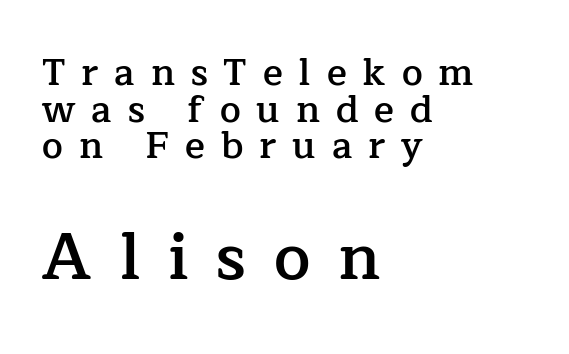
{"serif": "yes", "italic": "no", "bold": "semi", "weight": "semibold", "width": "normal", "stroke_contrast": "low", "x_height": "medium", "monospaced": "no", "underline": "no", "align": "left", "line_spacing": "tight", "line_spacing_ratio": 0.99, "letter_spacing": "wide", "letter_spacing_em": 0.43, "larger_block": "second", "size_ratio": 1.76, "glyph_px": 65}
